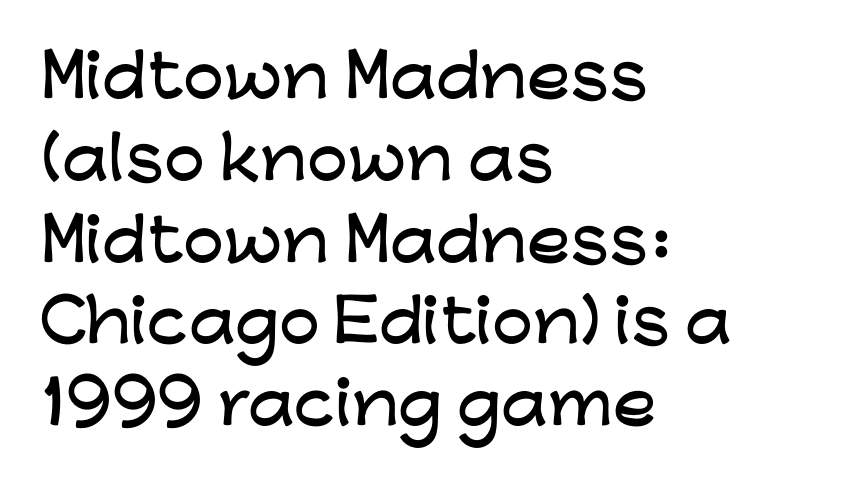
{"serif": "no", "italic": "no", "width": "wide", "stroke_contrast": "low", "x_height": "medium", "monospaced": "no", "underline": "no", "align": "left", "line_spacing": "normal", "line_spacing_ratio": 1.41, "letter_spacing": "normal", "letter_spacing_em": 0.0, "glyph_px": 58}
